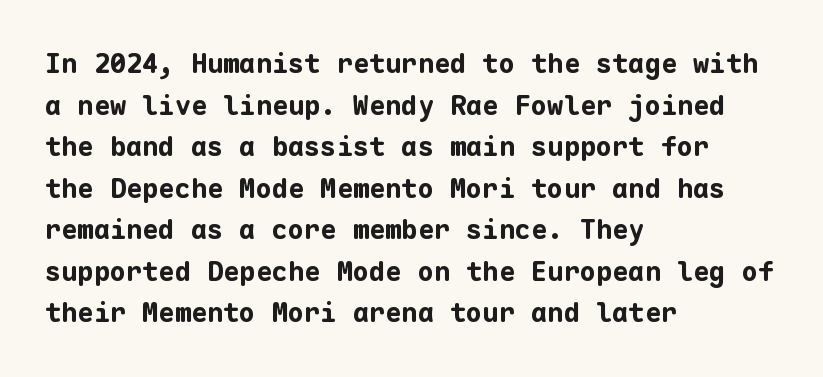
The image shows 27 px bold type, upright; set left-aligned, normal line spacing (1.54x), normal letter spacing, not underlined.
